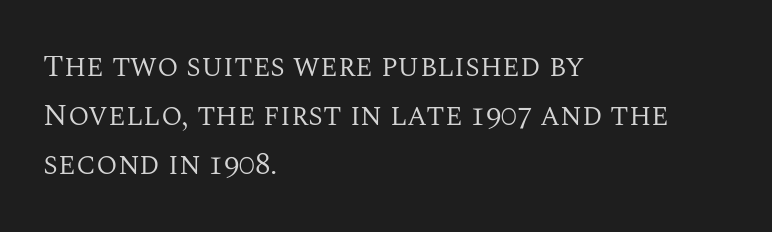
{"serif": "yes", "italic": "no", "bold": "no", "weight": "regular", "width": "normal", "stroke_contrast": "medium", "x_height": "large", "monospaced": "no", "underline": "no", "align": "left", "line_spacing": "normal", "line_spacing_ratio": 1.58, "letter_spacing": "normal", "letter_spacing_em": 0.0, "glyph_px": 31}
